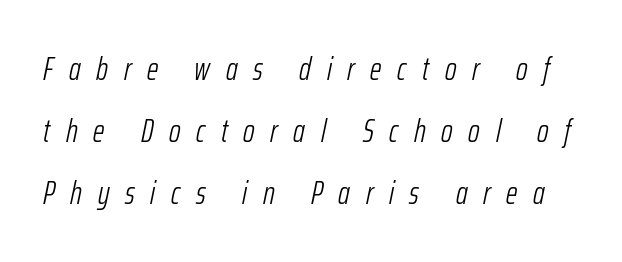
The image shows 32 px light, condensed type, italic (leaning right); set loose line spacing (1.93x), unusually wide letter spacing (+0.49 em), not underlined; low stroke contrast and a medium x-height.
